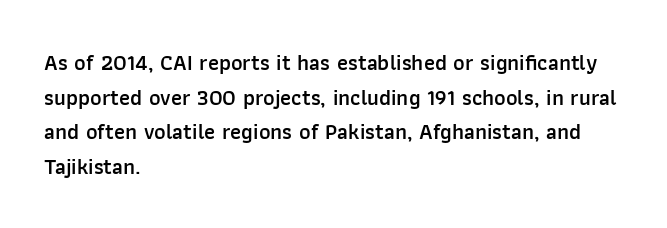
Q: Is the text bold? A: Semi-bold.
Q: Is the text italic (slanted)? A: No, it is upright.
Q: Is the text underlined? A: No.
Q: How is the paragraph aligned? A: Left-aligned.
Q: Is the spacing between letters normal or unusually wide? A: Normal.
Q: Is the spacing between lines tight, normal or loose? A: Normal.
